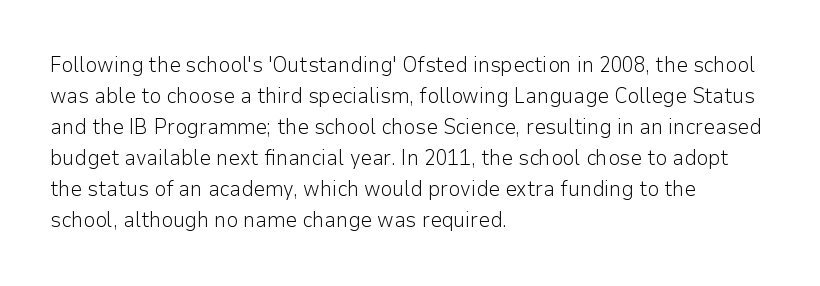
The image shows 21 px text type, upright; set left-aligned, normal line spacing (1.48x), normal letter spacing, not underlined.
